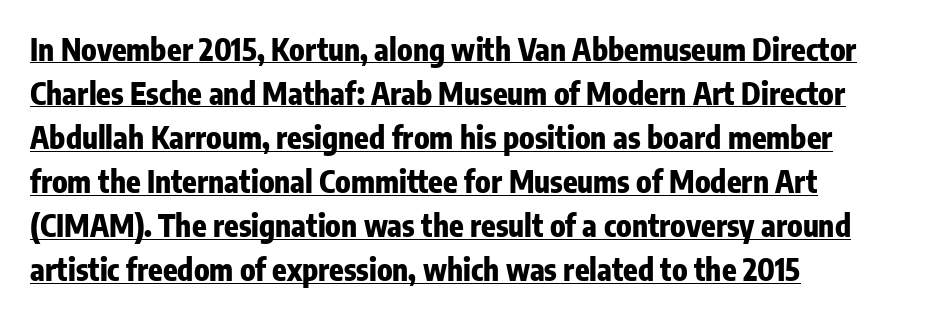
The image shows 30 px heavy, condensed sans-serif type, upright; set left-aligned, normal line spacing (1.47x), normal letter spacing, underlined; low stroke contrast and a medium x-height.
